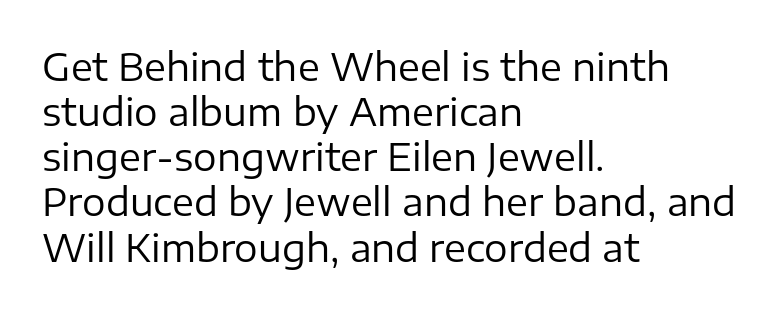
The passage shown is typed in a proportional face where columns would drift. Stems and bowls with no extra thickness — not bold. The letters stand upright; this is a roman face. Nope, no serifs anywhere on these letters. The setting favours the left margin, as ordinary paragraphs usually do. Just letters on the line, the space beneath them empty.
